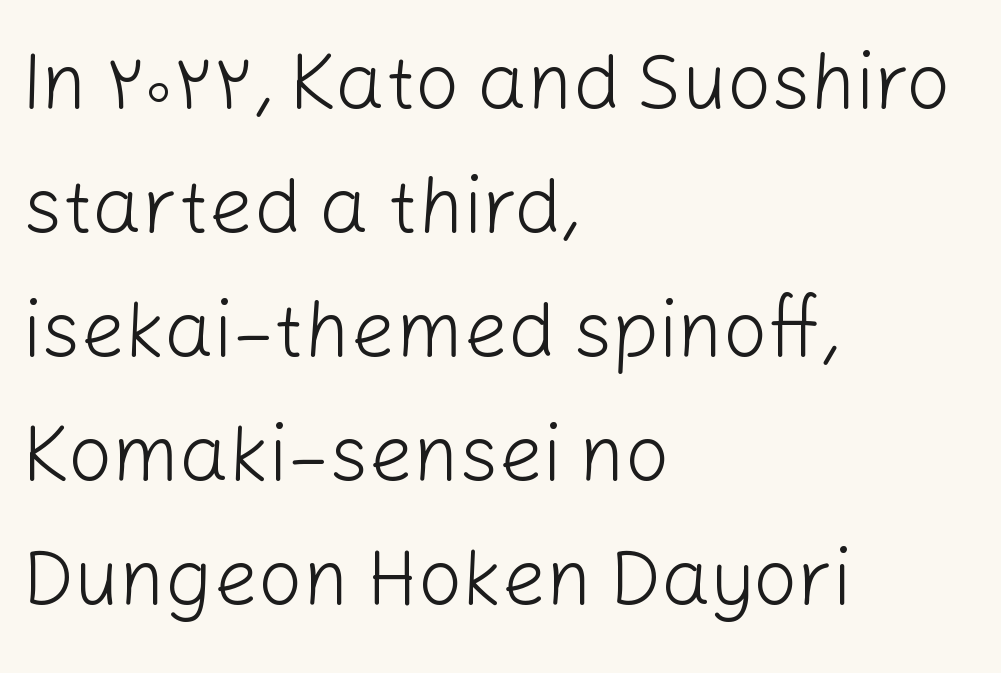
The image shows 78 px light sans-serif type, upright; set left-aligned, normal line spacing (1.59x), normal letter spacing, not underlined; low stroke contrast and a medium x-height.
